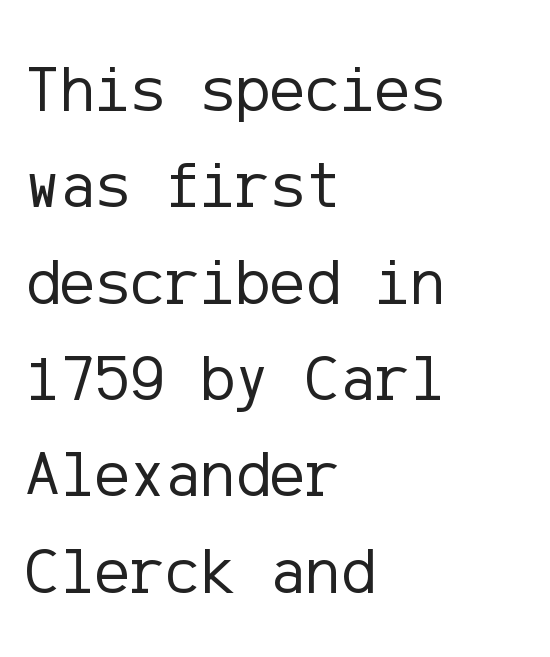
The image shows 66 px regular-weight sans-serif type, upright; set left-aligned, normal line spacing (1.46x), normal letter spacing, not underlined; low stroke contrast and a medium x-height.
